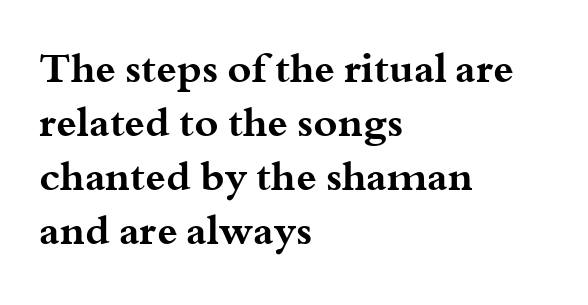
Old-style or modern, the face here clearly has serifs. Has an underline been added? It has not. Character widths vary here, with narrow letters taking less room than wide ones. Does the leading feel generous? No, just average. Designer's note — italics off, roman on.
